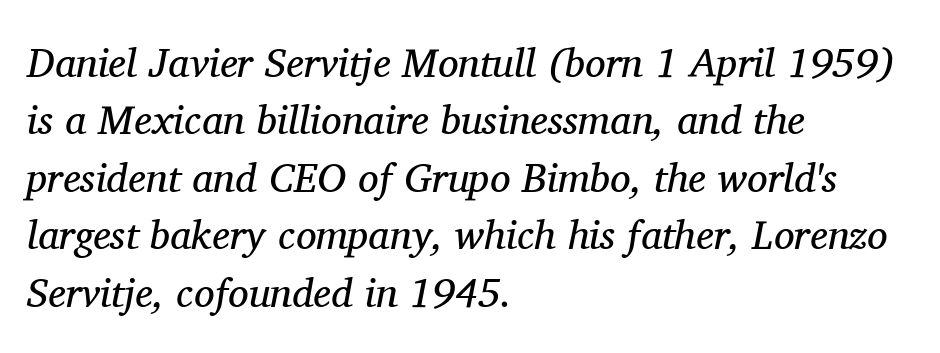
Style check: oblique. Do the characters align in a grid? No, the font is proportional. The space directly below the letters is spotless. These glyphs show unthickened strokes, regular width or finer. A normal amount of white space separates one row of letters from the next. Left-aligned paragraph, ragged on the right.
